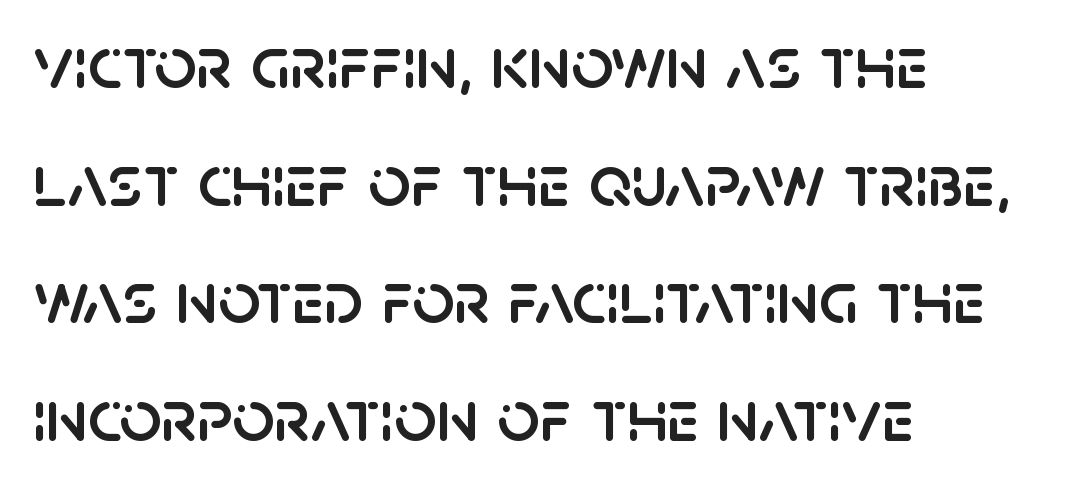
The image shows 74 px sans-serif type, upright; set left-aligned, normal line spacing (1.59x), normal letter spacing, not underlined; low stroke contrast and a large x-height.
